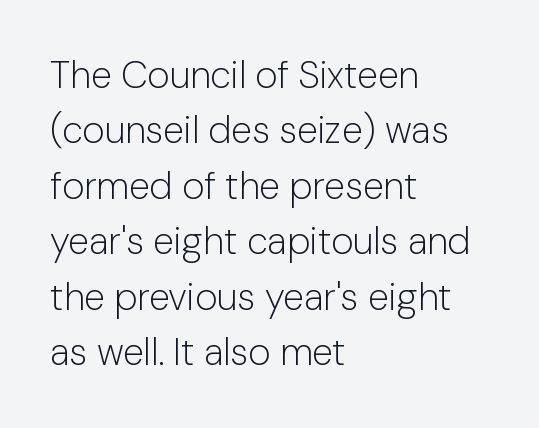
Q: Is the text bold? A: No.
Q: Is the text italic (slanted)? A: No, it is upright.
Q: Is the typeface a serif or a sans-serif typeface? A: Sans-serif.
Q: Is the text underlined? A: No.
Q: How is the paragraph aligned? A: Left-aligned.
Q: Is the spacing between letters normal or unusually wide? A: Normal.
Q: Is the spacing between lines tight, normal or loose? A: Normal.
Q: Width (condensed, normal, or wide)? A: Normal.
Q: Stroke contrast? A: Low.
Q: x-height? A: Medium.
Q: Monospaced? A: No.
